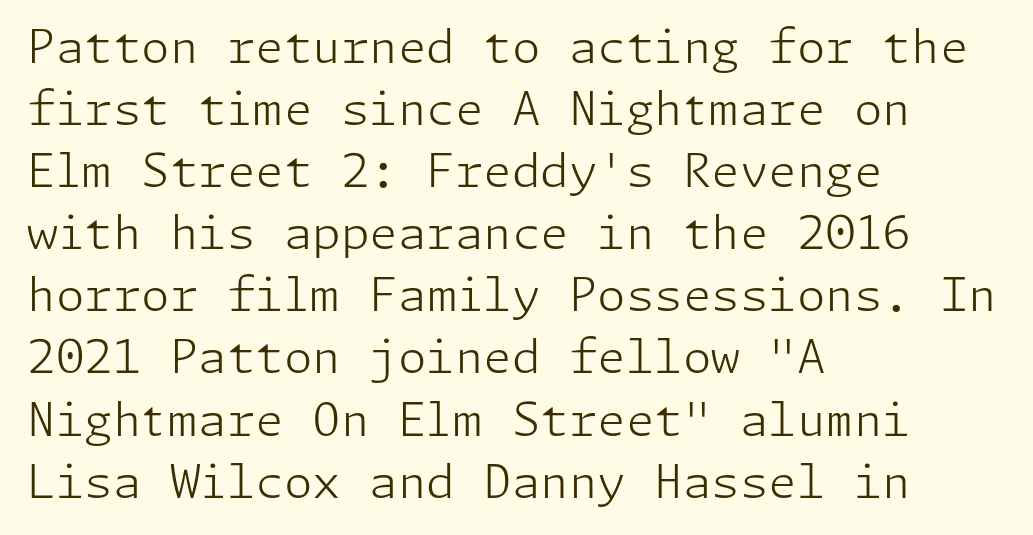
Q: Is the text bold? A: No.
Q: Is the text italic (slanted)? A: No, it is upright.
Q: Is the typeface a serif or a sans-serif typeface? A: Sans-serif.
Q: Is the text underlined? A: No.
Q: How is the paragraph aligned? A: Left-aligned.
Q: Is the spacing between letters normal or unusually wide? A: Normal.
Q: Is the spacing between lines tight, normal or loose? A: Normal.
Q: Width (condensed, normal, or wide)? A: Normal.
Q: Stroke contrast? A: Low.
Q: x-height? A: Medium.
